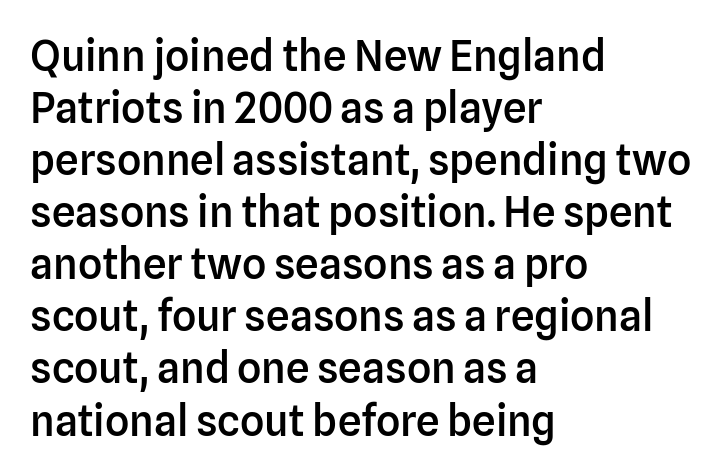
Stroke thickness is moderately raised; the sample reads as semibold. Note: no serifs on the glyphs. Left-aligned paragraph, ragged on the right. Nobody touched the tracking dial on this one. Letters rest on an invisible, unmarked baseline. A typesetter would mark this as roman, not italic.
